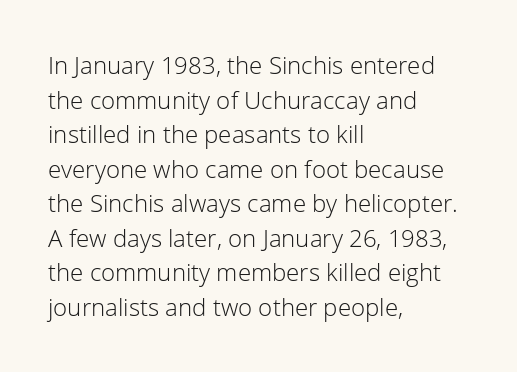
{"italic": "no", "bold": "no", "underline": "no", "align": "left", "line_spacing": "normal", "line_spacing_ratio": 1.44, "letter_spacing": "normal", "letter_spacing_em": 0.0, "glyph_px": 24}
